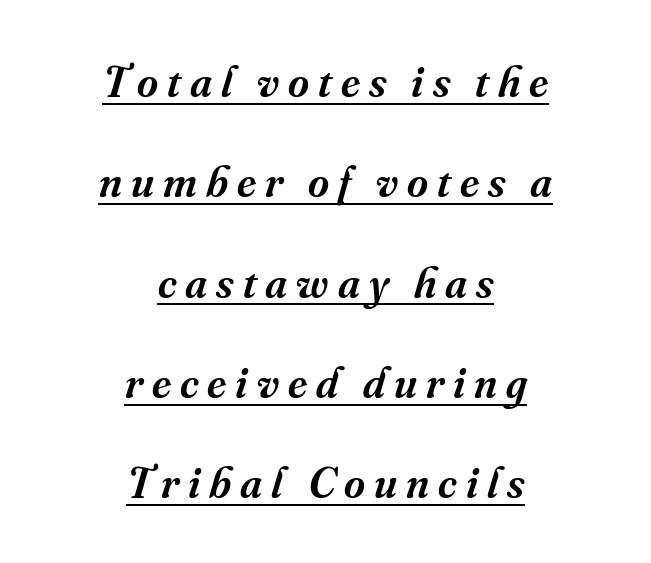
The compositor balanced each line on the midline. The rendering uses natural spacing where letterforms have individual widths. You could only call the tracking loose — the letters float apart. A bit beefed up — I'd call it semibold rather than bold. The type family on display is of the serif kind.
